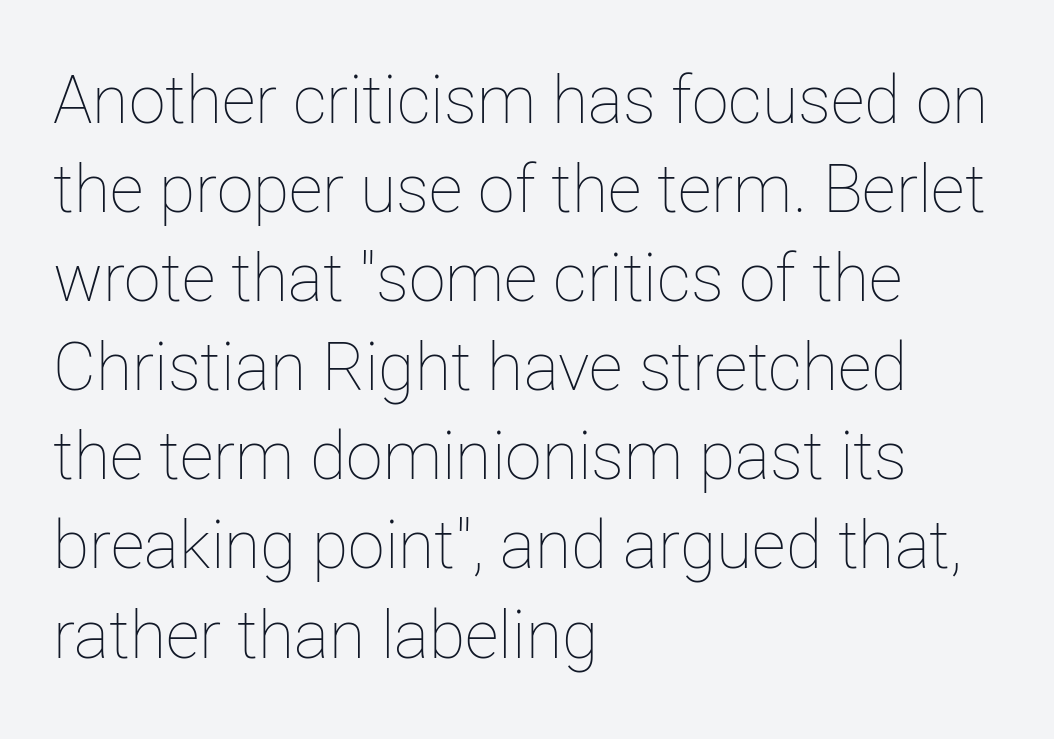
Q: Is the text bold? A: No.
Q: Is the text italic (slanted)? A: No, it is upright.
Q: Is the text underlined? A: No.
Q: How is the paragraph aligned? A: Left-aligned.
Q: Is the spacing between letters normal or unusually wide? A: Normal.
Q: Is the spacing between lines tight, normal or loose? A: Normal.
Q: Width (condensed, normal, or wide)? A: Normal.
Q: Stroke contrast? A: Low.
Q: x-height? A: Medium.
Q: Monospaced? A: No.
